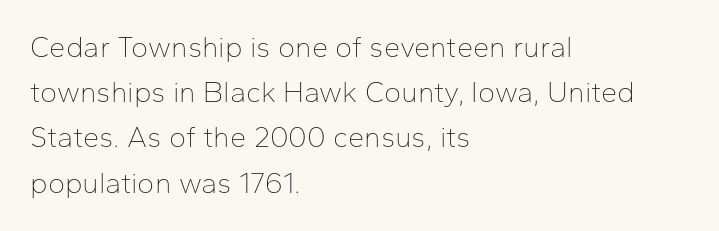
This is roman type, the default non-slanted kind. Note the varied advance widths — an 'i' is clearly narrower than an 'm'. I'd call this a sans setting — the letters go barefoot. Reading down the column, the eye jumps a familiar distance to each next line. Casual observation: everything's shoved over to the left.
